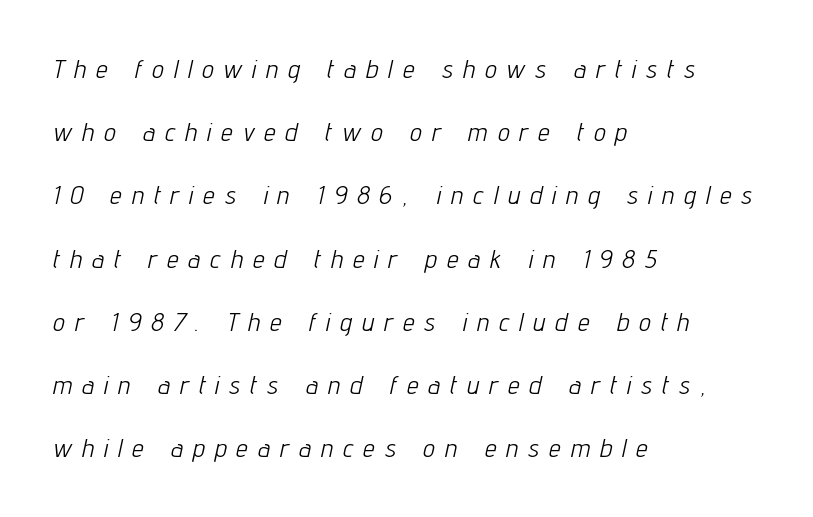
{"italic": "yes", "lean": "right", "slant_degrees": 12, "bold": "no", "underline": "no", "align": "left", "line_spacing": "loose", "line_spacing_ratio": 2.43, "letter_spacing": "wide", "letter_spacing_em": 0.4, "glyph_px": 26}
